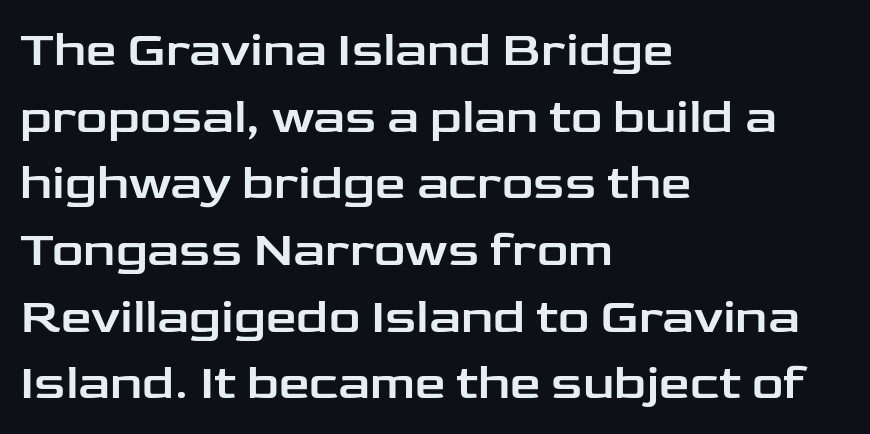
Q: Is the text italic (slanted)? A: No, it is upright.
Q: Is the typeface a serif or a sans-serif typeface? A: Sans-serif.
Q: Is the text underlined? A: No.
Q: How is the paragraph aligned? A: Left-aligned.
Q: Is the spacing between letters normal or unusually wide? A: Normal.
Q: Is the spacing between lines tight, normal or loose? A: Normal.
Q: Width (condensed, normal, or wide)? A: Wide.
Q: Stroke contrast? A: Low.
Q: x-height? A: Medium.
Q: Monospaced? A: No.
